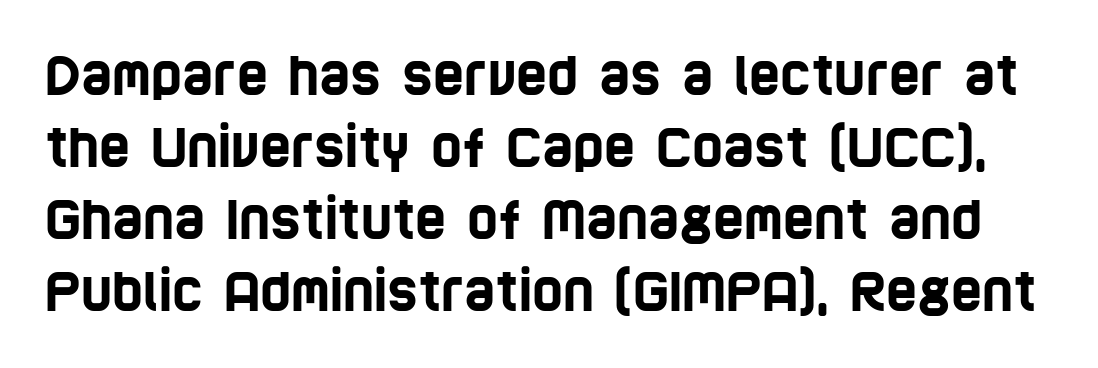
This sample has the flowing, uneven cadence of proportional lettering. The tracking reads as untouched default to a designer's eye. The passage shown stacks its lines at a standard gap. The designer went with a sans here, leaving each stem footless.
